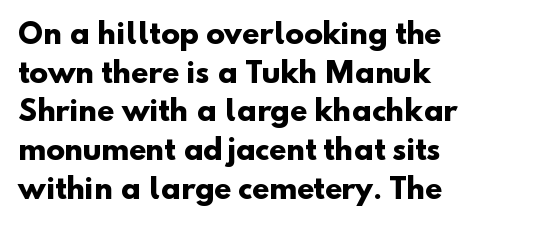
Q: Is the text bold? A: Yes.
Q: Is the typeface a serif or a sans-serif typeface? A: Sans-serif.
Q: Is the text underlined? A: No.
Q: How is the paragraph aligned? A: Left-aligned.
Q: Is the spacing between letters normal or unusually wide? A: Normal.
Q: Is the spacing between lines tight, normal or loose? A: Normal.
Q: Width (condensed, normal, or wide)? A: Normal.
Q: Stroke contrast? A: Low.
Q: x-height? A: Small.
Q: Monospaced? A: No.
